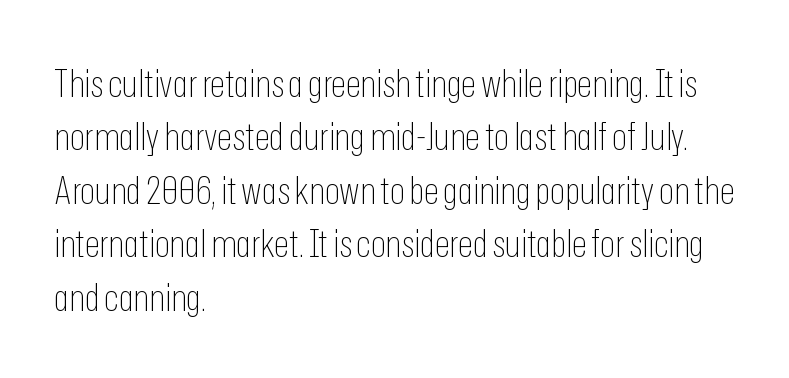
The image shows 39 px thin, condensed sans-serif type, upright; set left-aligned, normal line spacing (1.37x), normal letter spacing, not underlined; low stroke contrast and a medium x-height.
